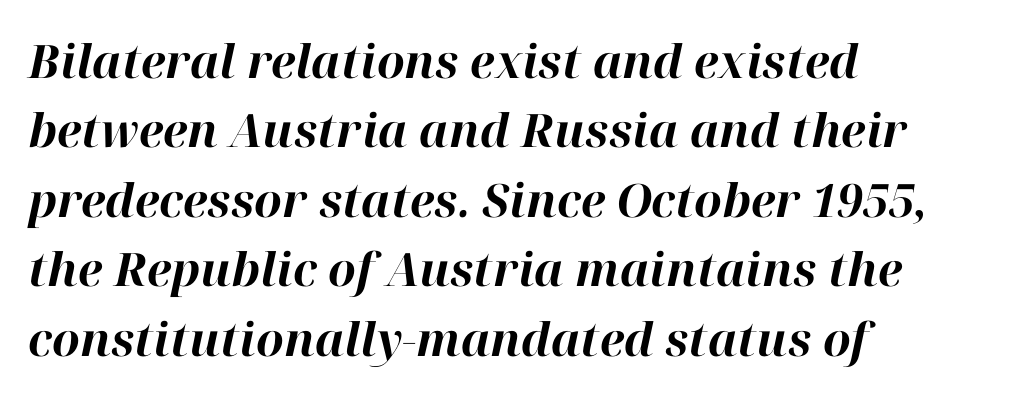
The characters look thick and weighty, a clear bold. The rendering uses a moderate line-height, typical for paragraphs. In terms of letterspacing, this is plain default setting. Check the space under the baseline: it is left empty. A typesetter would call this proportional, since set widths differ per character.
